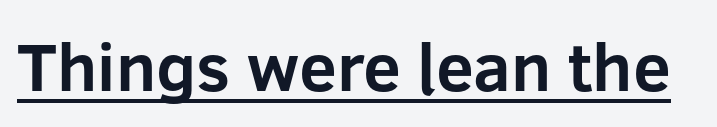
{"serif": "no", "italic": "no", "bold": "yes", "weight": "bold", "width": "normal", "stroke_contrast": "low", "x_height": "medium", "monospaced": "no", "underline": "yes", "letter_spacing": "normal", "letter_spacing_em": 0.0, "glyph_px": 68}
